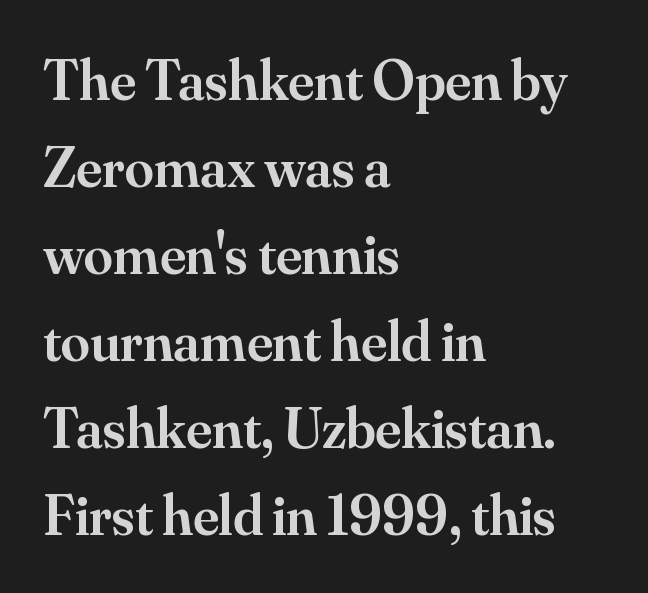
Look at the tracking — it's just the regular setting, nothing added. Note the varied advance widths — an 'i' is clearly narrower than an 'm'. This rendering employs a face with finishing strokes, i.e., a serif. Just letters on the line, the space beneath them empty. Designer's note — italics off, roman on. Each new line begins a customary step beneath the previous one.
